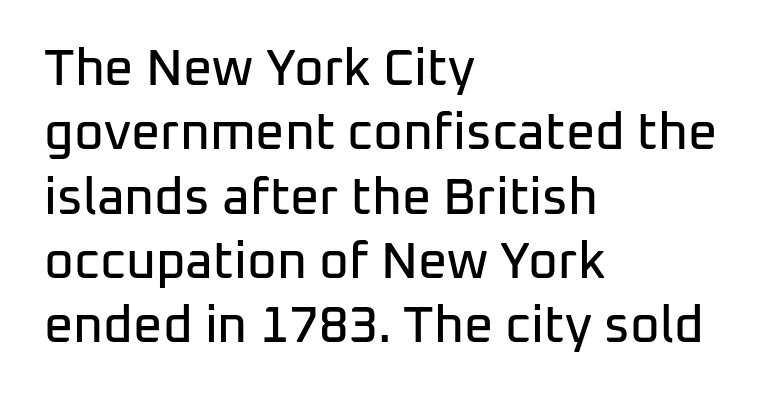
The image shows 51 px sans-serif type, upright; set left-aligned, normal line spacing (1.26x), normal letter spacing, not underlined; low stroke contrast and a medium x-height.
